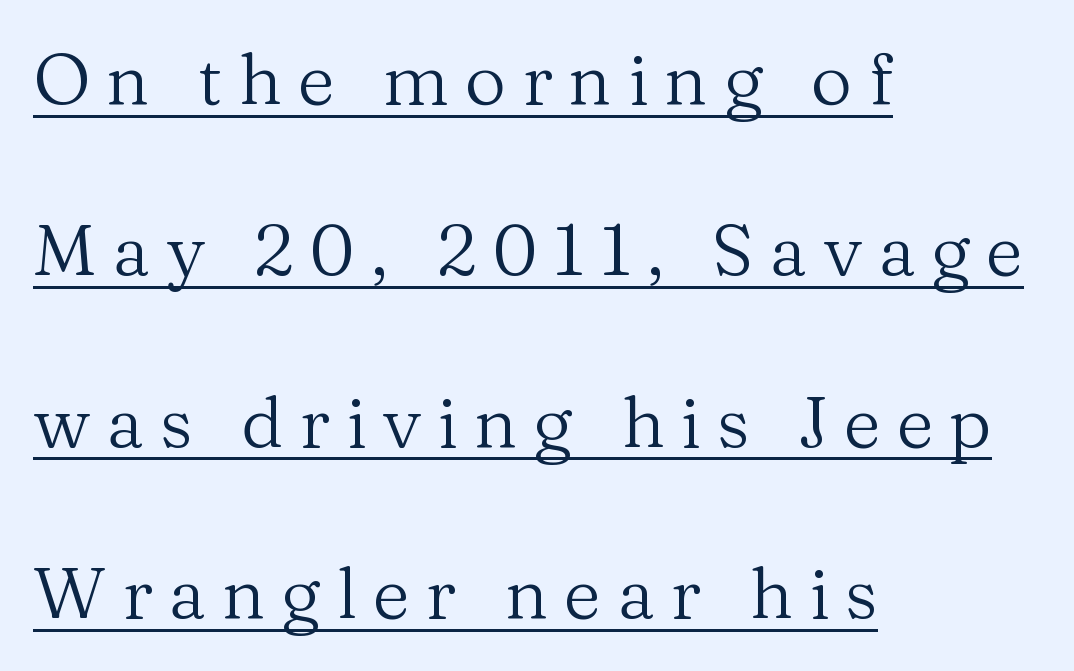
Q: Is the text bold? A: No.
Q: Is the text italic (slanted)? A: No, it is upright.
Q: Is the typeface a serif or a sans-serif typeface? A: Serif.
Q: Is the text underlined? A: Yes.
Q: How is the paragraph aligned? A: Left-aligned.
Q: Is the spacing between letters normal or unusually wide? A: Unusually wide.
Q: Is the spacing between lines tight, normal or loose? A: Loose.
Q: Width (condensed, normal, or wide)? A: Normal.
Q: Stroke contrast? A: Medium.
Q: x-height? A: Medium.
Q: Monospaced? A: No.
